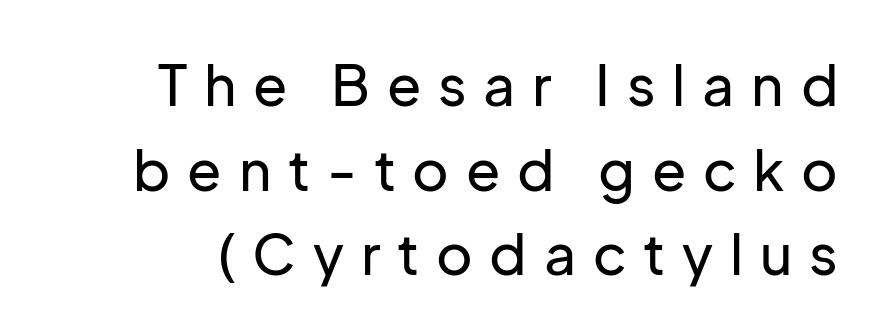
The image shows 56 px sans-serif type, upright; set normal line spacing (1.51x), unusually wide letter spacing (+0.3 em), not underlined; low stroke contrast and a medium x-height.
